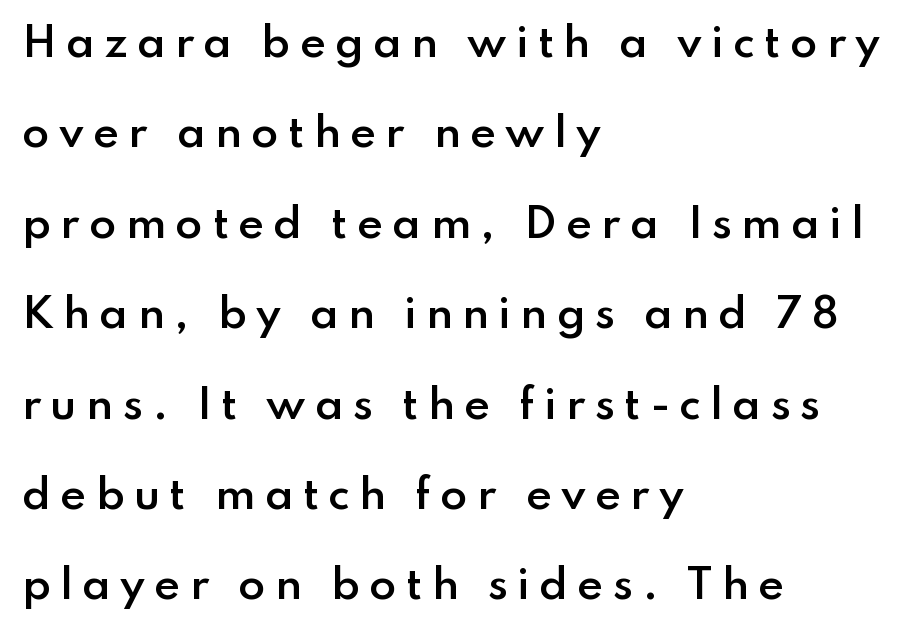
The image shows 40 px semibold sans-serif type, upright; set left-aligned, loose line spacing (2.26x), unusually wide letter spacing (+0.23 em), not underlined; low stroke contrast and a small x-height.
